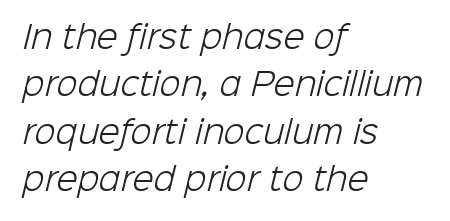
Q: Is the text bold? A: No.
Q: Is the typeface a serif or a sans-serif typeface? A: Sans-serif.
Q: Is the text underlined? A: No.
Q: How is the paragraph aligned? A: Left-aligned.
Q: Is the spacing between letters normal or unusually wide? A: Normal.
Q: Is the spacing between lines tight, normal or loose? A: Normal.
Q: Width (condensed, normal, or wide)? A: Normal.
Q: Stroke contrast? A: Low.
Q: x-height? A: Medium.
Q: Monospaced? A: No.
